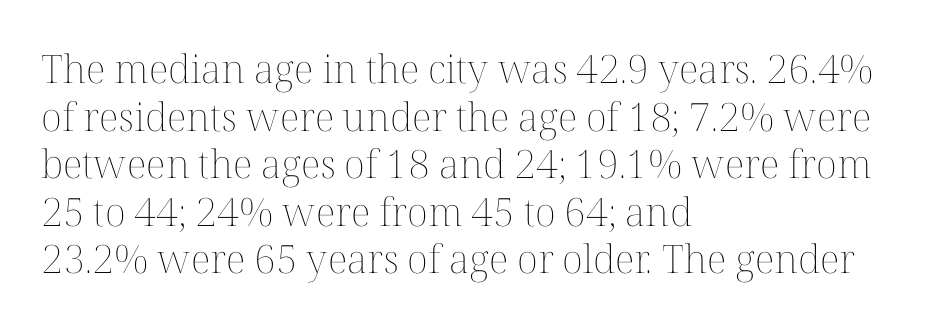
Nope, not italic — everything's standing straight. Short and long lines alike share a common starting point at left. Is this a fixed-width face? No — the glyphs have proportional, varying widths. No extra ink here — the face is not bold.
